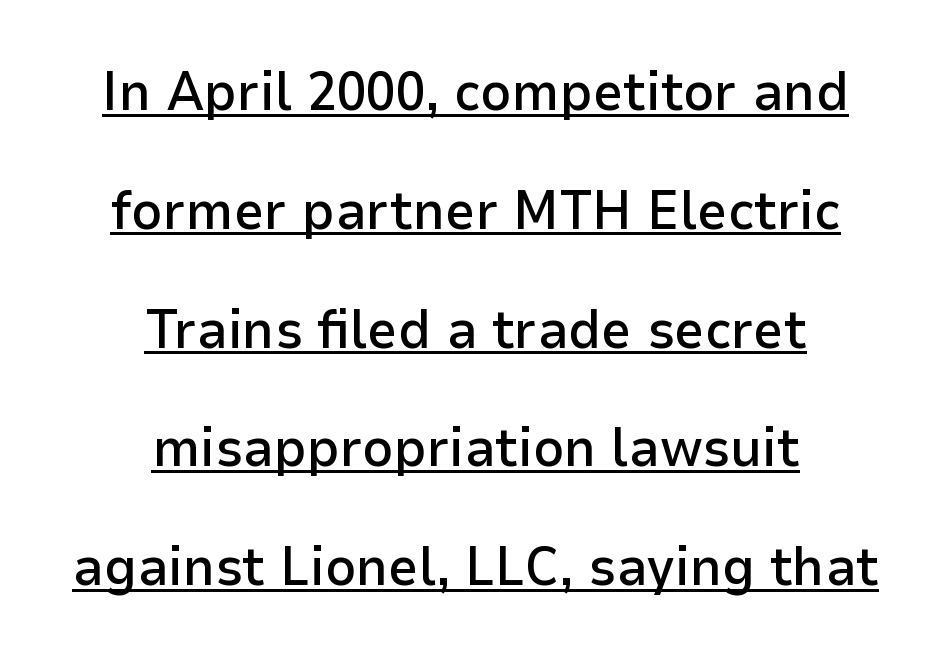
{"serif": "no", "italic": "no", "bold": "semi", "weight": "semibold", "width": "normal", "stroke_contrast": "low", "x_height": "medium", "monospaced": "no", "underline": "yes", "align": "center", "line_spacing": "loose", "line_spacing_ratio": 2.2, "letter_spacing": "normal", "letter_spacing_em": 0.0, "glyph_px": 54}
